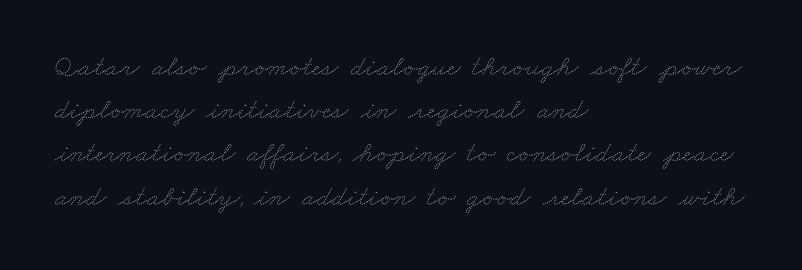
Q: Is the text bold? A: No.
Q: Is the text underlined? A: No.
Q: How is the paragraph aligned? A: Left-aligned.
Q: Is the spacing between letters normal or unusually wide? A: Normal.
Q: Is the spacing between lines tight, normal or loose? A: Normal.
Q: Width (condensed, normal, or wide)? A: Wide.
Q: Stroke contrast? A: Low.
Q: x-height? A: Small.
Q: Monospaced? A: No.
